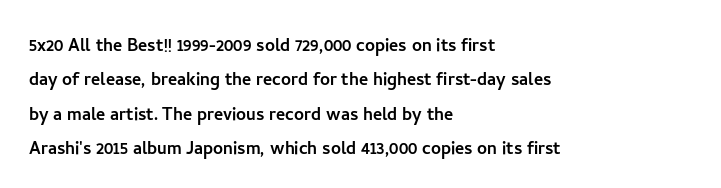
{"italic": "no", "underline": "no", "align": "left", "line_spacing": "normal", "line_spacing_ratio": 1.56, "letter_spacing": "normal", "letter_spacing_em": 0.0, "glyph_px": 22}
